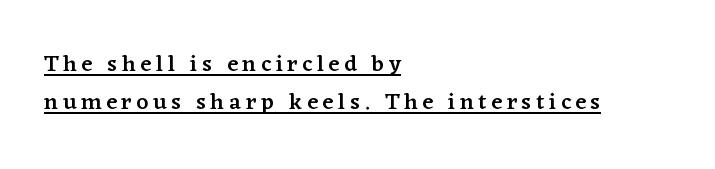
Q: Is the text bold? A: Semi-bold.
Q: Is the text italic (slanted)? A: No, it is upright.
Q: Is the text underlined? A: Yes.
Q: How is the paragraph aligned? A: Left-aligned.
Q: Is the spacing between letters normal or unusually wide? A: Unusually wide.
Q: Is the spacing between lines tight, normal or loose? A: Normal.
